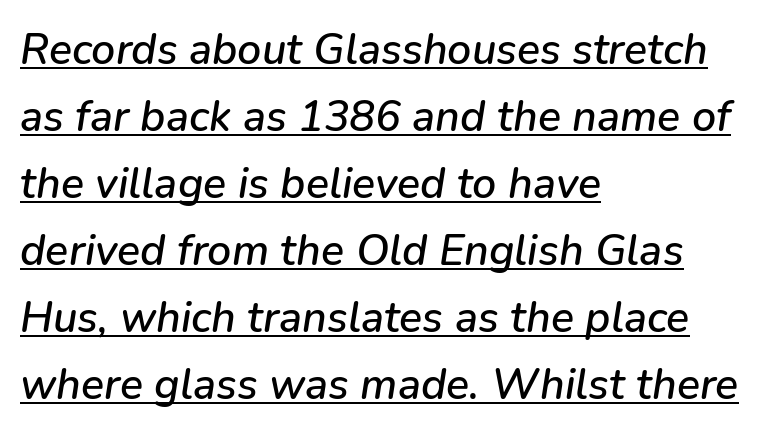
{"italic": "yes", "lean": "right", "slant_degrees": 9, "width": "normal", "stroke_contrast": "low", "x_height": "medium", "monospaced": "no", "underline": "yes", "align": "left", "line_spacing": "normal", "line_spacing_ratio": 1.56, "letter_spacing": "normal", "letter_spacing_em": 0.0, "glyph_px": 43}
